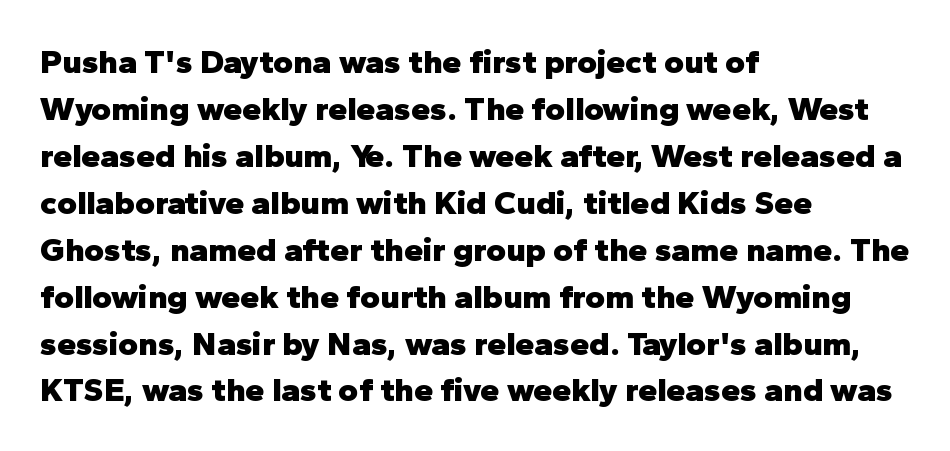
Heavy, bold letterforms. Nothing unusual about the tracking: characters are spaced as the font intends. The passage shown is typeset with a sans-serif family. This block has exactly the height ordinary leading produces. Horizontally, the lines are justified to the leading edge only. Unmarked baselines from the first word to the last.
